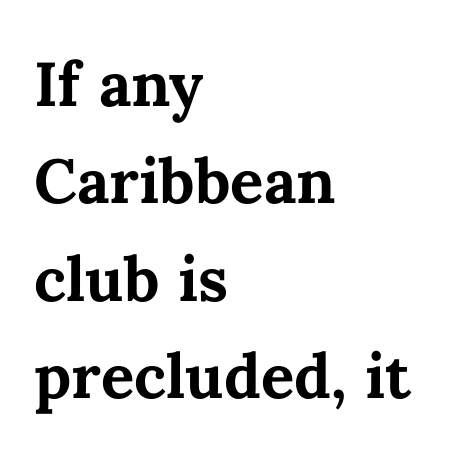
The image shows 62 px bold type, upright; set left-aligned, normal line spacing (1.57x), normal letter spacing, not underlined; medium stroke contrast and a medium x-height.
